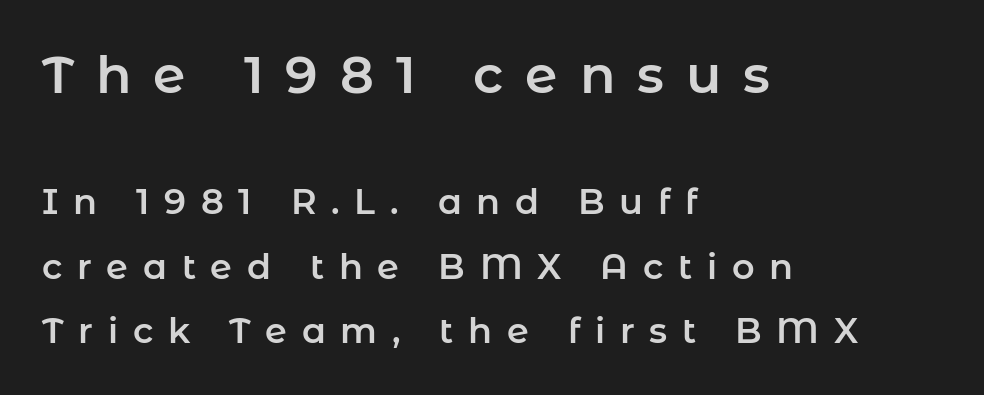
{"serif": "no", "italic": "no", "width": "normal", "stroke_contrast": "low", "x_height": "medium", "monospaced": "no", "underline": "no", "align": "left", "line_spacing_ratio": 1.85, "letter_spacing": "wide", "letter_spacing_em": 0.42, "larger_block": "first", "size_ratio": 1.49, "glyph_px": 52}
